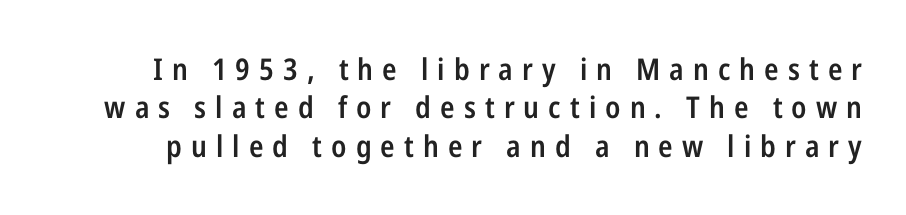
Q: Is the text bold? A: Semi-bold.
Q: Is the text italic (slanted)? A: No, it is upright.
Q: Is the typeface a serif or a sans-serif typeface? A: Sans-serif.
Q: Is the text underlined? A: No.
Q: Is the spacing between letters normal or unusually wide? A: Unusually wide.
Q: Is the spacing between lines tight, normal or loose? A: Normal.
Q: Width (condensed, normal, or wide)? A: Condensed.
Q: Stroke contrast? A: Low.
Q: x-height? A: Medium.
Q: Monospaced? A: No.
